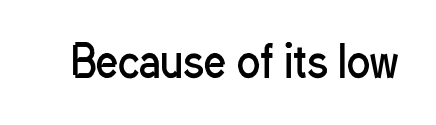
There is no visible air inserted between adjacent glyphs. The face used here is proportionally spaced, like ordinary book or web type. Descenders are the only things crossing below the line. Is this a sans? Yes — the strokes have no serifs. These lines were composed using upright roman letters. Nothing heavy about these letters — not bold at all.
